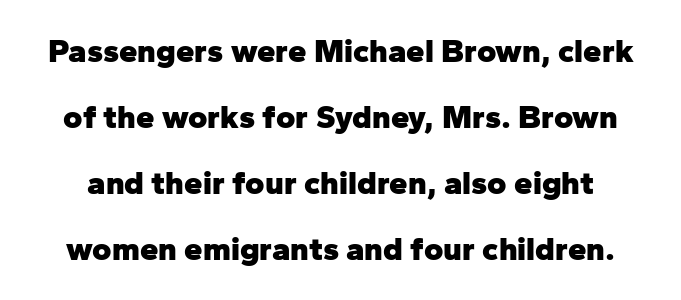
Q: Is the text bold? A: Yes.
Q: Is the text italic (slanted)? A: No, it is upright.
Q: Is the typeface a serif or a sans-serif typeface? A: Sans-serif.
Q: Is the text underlined? A: No.
Q: Is the spacing between letters normal or unusually wide? A: Normal.
Q: Is the spacing between lines tight, normal or loose? A: Loose.
Q: Width (condensed, normal, or wide)? A: Normal.
Q: Stroke contrast? A: Low.
Q: x-height? A: Medium.
Q: Monospaced? A: No.
